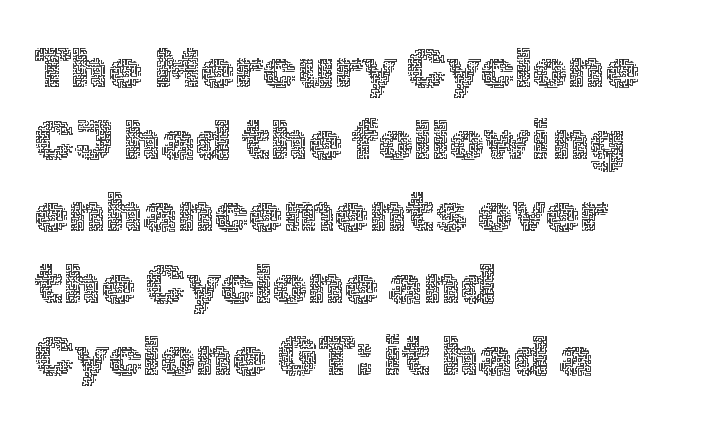
The image shows 55 px thin type, upright; set left-aligned, normal line spacing (1.31x), normal letter spacing, not underlined; a medium x-height.
